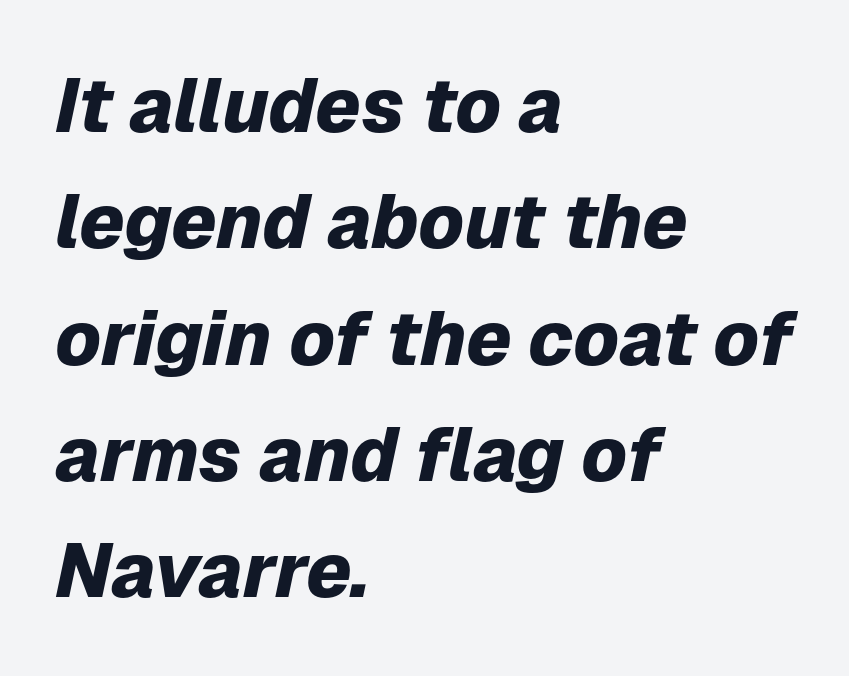
Q: Is the text bold? A: Yes.
Q: Is the text italic (slanted)? A: Yes, it leans right by about 12 degrees.
Q: Is the text underlined? A: No.
Q: How is the paragraph aligned? A: Left-aligned.
Q: Is the spacing between letters normal or unusually wide? A: Normal.
Q: Is the spacing between lines tight, normal or loose? A: Normal.
Q: Width (condensed, normal, or wide)? A: Normal.
Q: Stroke contrast? A: Low.
Q: x-height? A: Medium.
Q: Monospaced? A: No.
